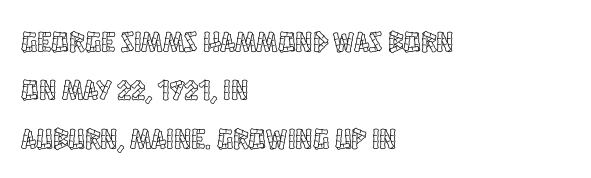
Q: Is the text italic (slanted)? A: No, it is upright.
Q: Is the text underlined? A: No.
Q: How is the paragraph aligned? A: Left-aligned.
Q: Is the spacing between letters normal or unusually wide? A: Normal.
Q: Is the spacing between lines tight, normal or loose? A: Normal.
Q: Width (condensed, normal, or wide)? A: Condensed.
Q: x-height? A: Large.
Q: Monospaced? A: No.
